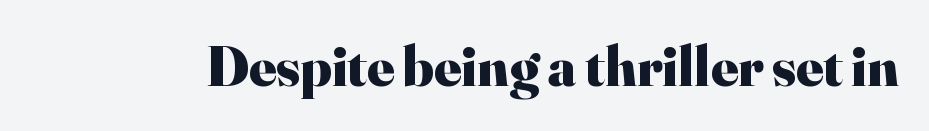
{"serif": "yes", "italic": "no", "bold": "yes", "weight": "heavy", "width": "normal", "stroke_contrast": "high", "x_height": "small", "monospaced": "no", "underline": "no", "letter_spacing": "normal", "letter_spacing_em": 0.0, "glyph_px": 57}
